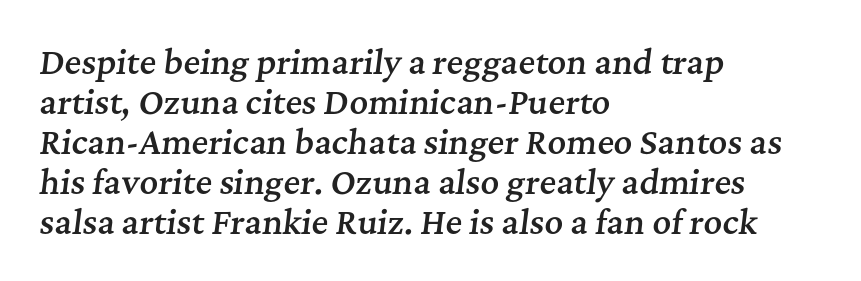
{"serif": "yes", "italic": "yes", "lean": "right", "slant_degrees": 7, "bold": "semi", "weight": "semibold", "width": "normal", "stroke_contrast": "medium", "x_height": "medium", "monospaced": "no", "underline": "no", "align": "left", "line_spacing": "normal", "line_spacing_ratio": 1.25, "letter_spacing": "normal", "letter_spacing_em": 0.0, "glyph_px": 32}
